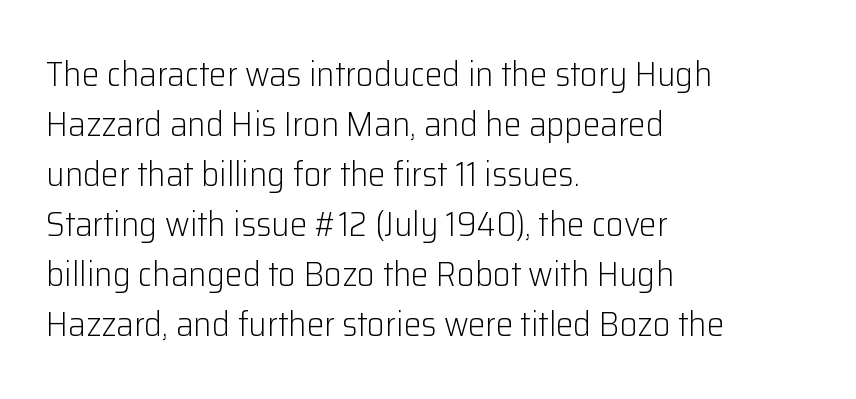
{"serif": "no", "italic": "no", "bold": "no", "weight": "light", "width": "normal", "stroke_contrast": "low", "x_height": "medium", "monospaced": "no", "underline": "no", "align": "left", "line_spacing": "normal", "line_spacing_ratio": 1.43, "letter_spacing": "normal", "letter_spacing_em": 0.0, "glyph_px": 35}
